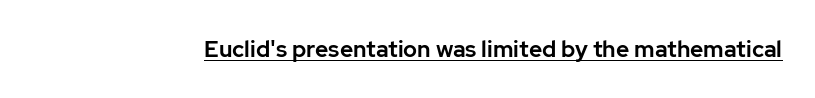
{"italic": "no", "underline": "yes", "letter_spacing": "normal", "letter_spacing_em": 0.0, "glyph_px": 23}
